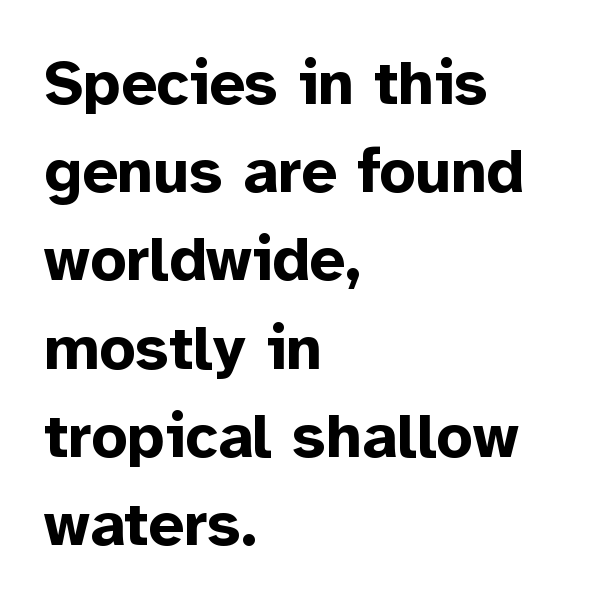
Ordinary non-slanted type is in use. Successive baselines arrive at the customary interval. This sample uses plain, unmodified letter spacing. Weight check: bold — yes, fully. This sample has the flowing, uneven cadence of proportional lettering.
